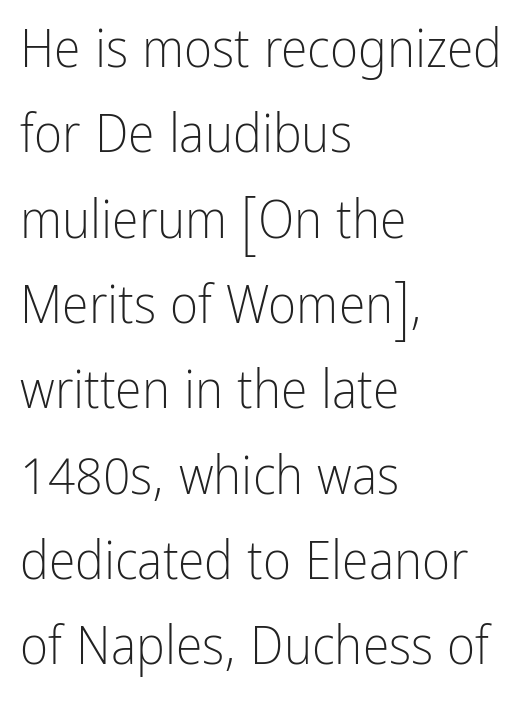
{"serif": "no", "italic": "no", "bold": "no", "weight": "light", "width": "condensed", "stroke_contrast": "low", "x_height": "medium", "monospaced": "no", "underline": "no", "align": "left", "line_spacing": "normal", "line_spacing_ratio": 1.58, "letter_spacing": "normal", "letter_spacing_em": 0.0, "glyph_px": 54}
